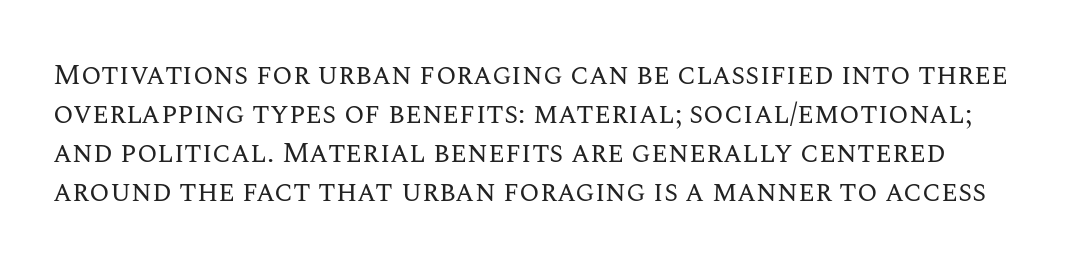
{"italic": "no", "bold": "no", "weight": "regular", "width": "normal", "stroke_contrast": "medium", "x_height": "large", "monospaced": "no", "underline": "no", "line_spacing": "normal", "line_spacing_ratio": 1.34, "letter_spacing": "normal", "letter_spacing_em": 0.0, "glyph_px": 29}
